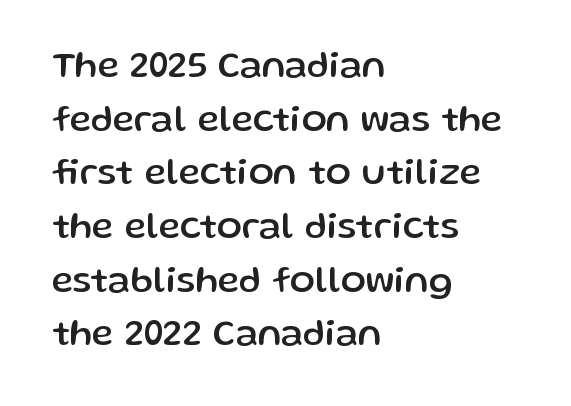
{"serif": "no", "italic": "no", "width": "normal", "stroke_contrast": "low", "x_height": "medium", "monospaced": "no", "underline": "no", "align": "left", "line_spacing": "normal", "line_spacing_ratio": 1.45, "letter_spacing": "normal", "letter_spacing_em": 0.0, "glyph_px": 37}
